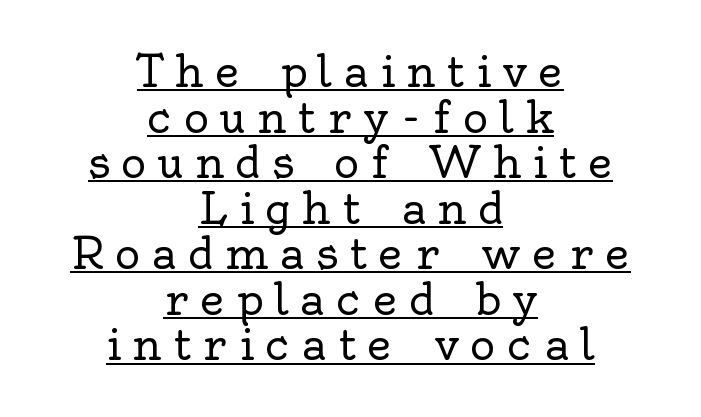
{"serif": "yes", "italic": "no", "bold": "no", "weight": "regular", "width": "normal", "x_height": "small", "monospaced": "no", "underline": "yes", "align": "center", "line_spacing": "tight", "line_spacing_ratio": 1.06, "letter_spacing": "wide", "letter_spacing_em": 0.27, "glyph_px": 43}
